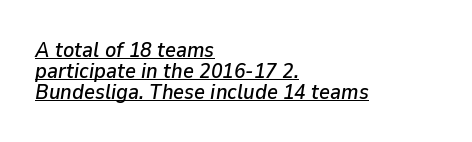
Check the space under the baseline: a stroke is drawn there. Each new line begins almost immediately beneath the previous one. Here the glyphs are tracked normally, forming tight word shapes. The setting favours the left margin, as ordinary paragraphs usually do. A typesetter would mark this as italic.
